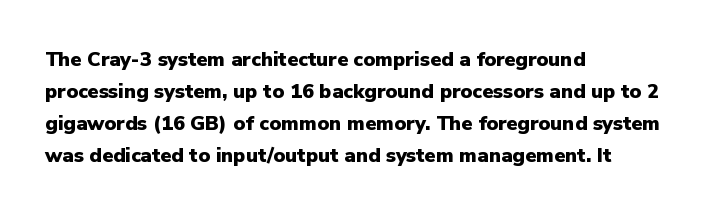
Q: Is the text bold? A: Yes.
Q: Is the text italic (slanted)? A: No, it is upright.
Q: Is the text underlined? A: No.
Q: How is the paragraph aligned? A: Left-aligned.
Q: Is the spacing between letters normal or unusually wide? A: Normal.
Q: Is the spacing between lines tight, normal or loose? A: Normal.
